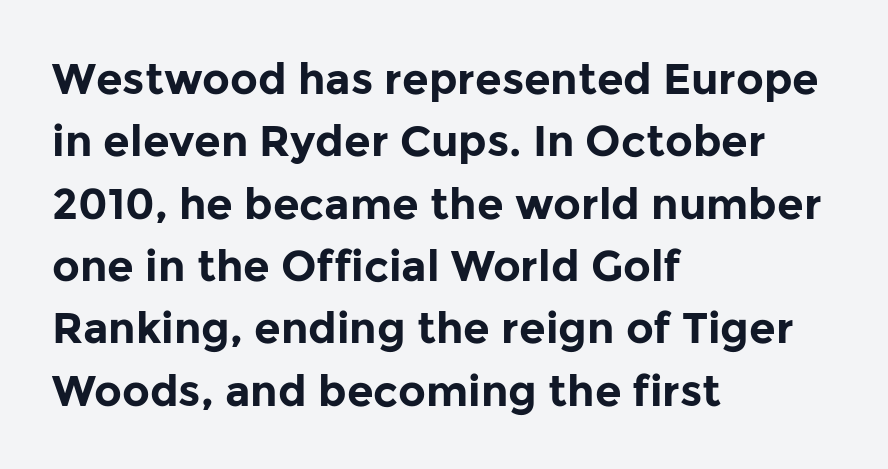
The image shows 43 px bold sans-serif type, upright; set left-aligned, normal line spacing (1.45x), normal letter spacing, not underlined; low stroke contrast and a medium x-height.
